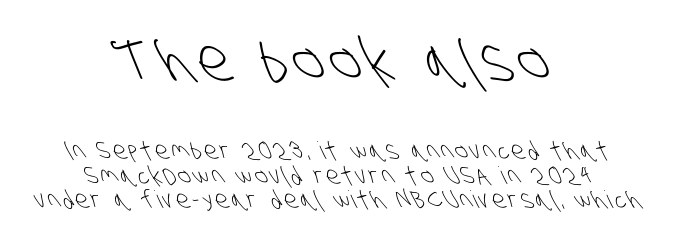
Q: Is the text bold? A: No.
Q: Is the typeface a serif or a sans-serif typeface? A: Sans-serif.
Q: Is the text underlined? A: No.
Q: How is the paragraph aligned? A: Centered.
Q: Is the spacing between lines tight, normal or loose? A: Tight.
Q: Which block of text is set in a larger size, the first (top) or the second (bottom)? A: The first (top) one.
Q: Width (condensed, normal, or wide)? A: Condensed.
Q: Stroke contrast? A: Low.
Q: x-height? A: Large.
Q: Monospaced? A: No.
